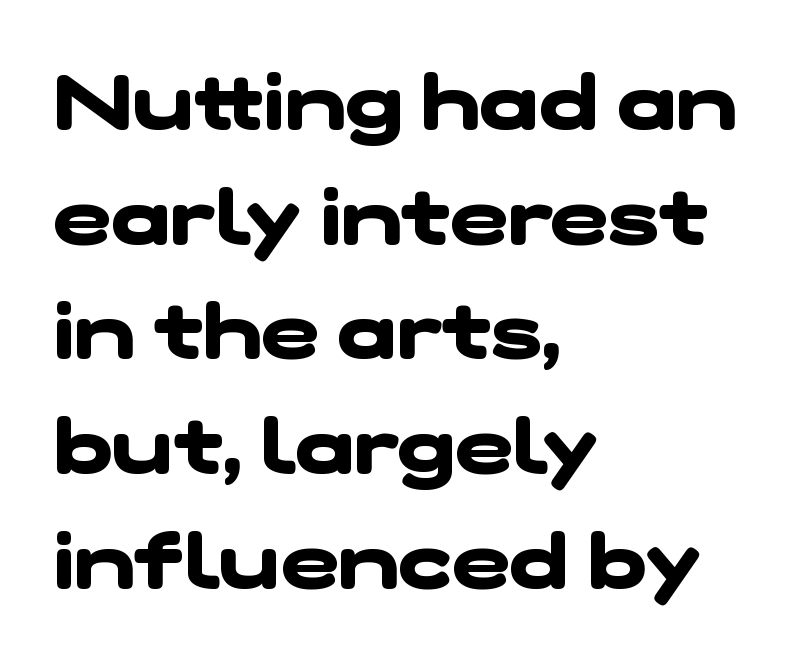
{"serif": "no", "bold": "yes", "weight": "heavy", "width": "wide", "stroke_contrast": "low", "x_height": "medium", "monospaced": "no", "underline": "no", "align": "left", "line_spacing": "normal", "line_spacing_ratio": 1.47, "letter_spacing": "normal", "letter_spacing_em": 0.0, "glyph_px": 78}
